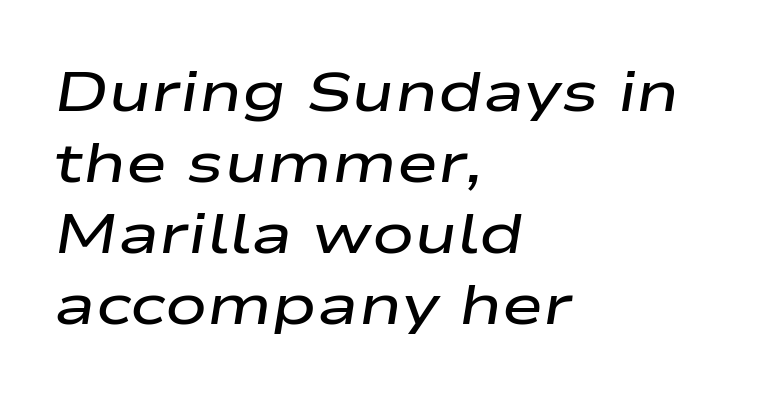
The image shows 56 px semibold, wide type, italic (leaning right); set left-aligned, normal line spacing (1.27x), normal letter spacing, not underlined; low stroke contrast and a medium x-height.
